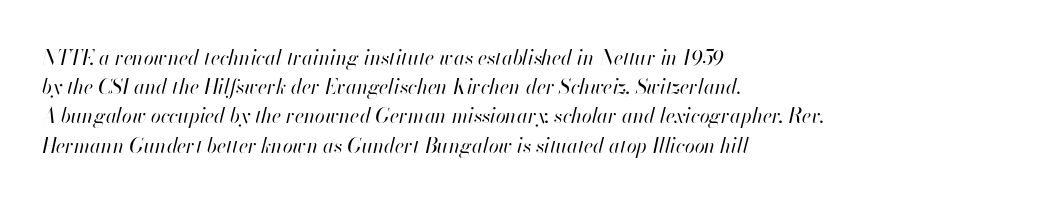
Q: Is the text bold? A: No.
Q: Is the text italic (slanted)? A: Yes, it leans right by about 13 degrees.
Q: Is the text underlined? A: No.
Q: How is the paragraph aligned? A: Left-aligned.
Q: Is the spacing between letters normal or unusually wide? A: Normal.
Q: Is the spacing between lines tight, normal or loose? A: Normal.
